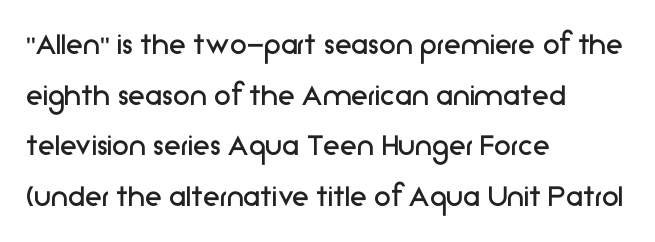
{"serif": "no", "italic": "no", "bold": "no", "weight": "regular", "width": "normal", "stroke_contrast": "low", "x_height": "medium", "monospaced": "no", "underline": "no", "align": "left", "line_spacing": "normal", "line_spacing_ratio": 1.49, "letter_spacing": "normal", "letter_spacing_em": 0.0, "glyph_px": 34}
